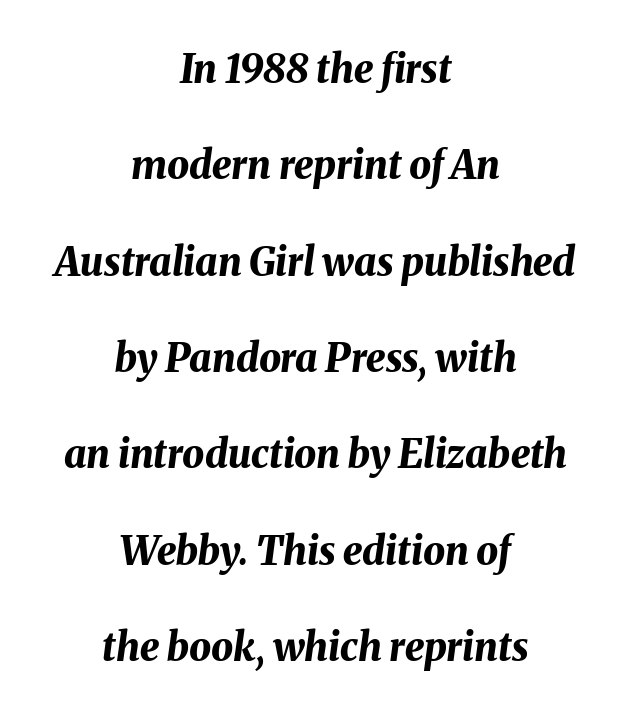
Each letter keeps its own natural width here, so spacing adapts to shape. The typesetter chose a symmetrical, centered arrangement here. Here the glyphs are tracked normally, forming tight word shapes. The block of text is sparse from top to bottom, with ample space between rows. Rendered with sloped, italic letterforms.
